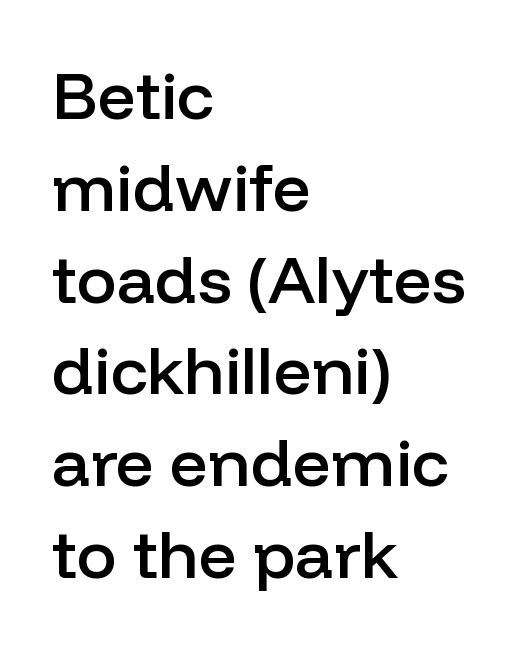
Upright lettering throughout. In CSS terms this would be text-align: left. Font category for this specimen: sans-serif. You could not count columns in this text — the font is proportionally spaced. How are the letters spaced? Ordinarily, with no added tracking. I'd describe the lettering as semibold — firm but not a full bold.
